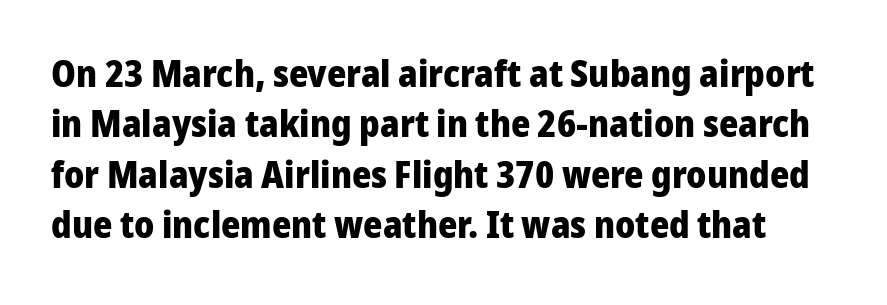
The image shows 37 px heavy sans-serif type, upright; set normal line spacing (1.36x), normal letter spacing, not underlined; low stroke contrast and a medium x-height.
